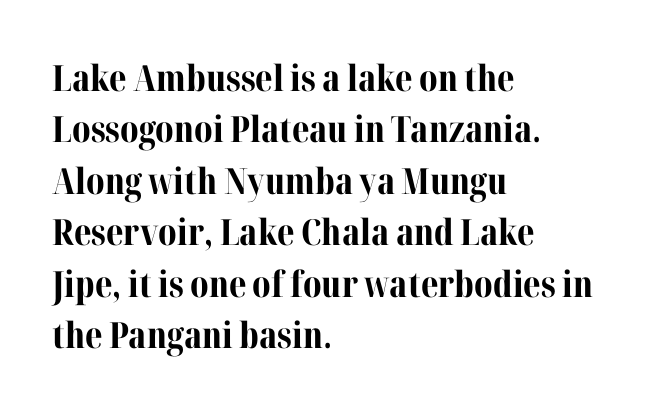
{"serif": "yes", "italic": "no", "bold": "yes", "weight": "bold", "width": "normal", "stroke_contrast": "medium", "x_height": "medium", "monospaced": "no", "underline": "no", "align": "left", "line_spacing": "normal", "line_spacing_ratio": 1.43, "letter_spacing": "normal", "letter_spacing_em": 0.0, "glyph_px": 36}
